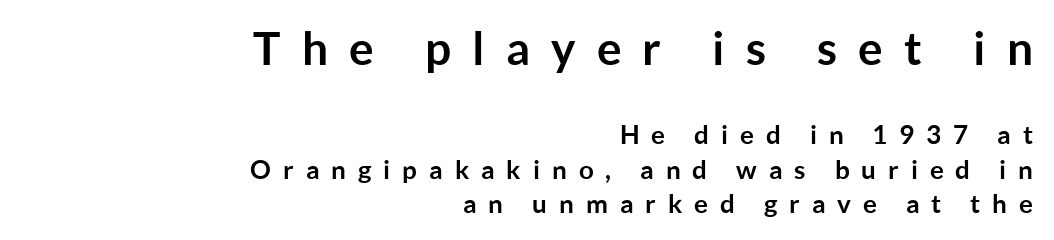
These lines are set flush right with a ragged left edge. The letters advance in unequal steps, a hallmark of proportional type. A roman cut, with each character standing at attention. A student would notice the top passage is typeset larger than what follows.
